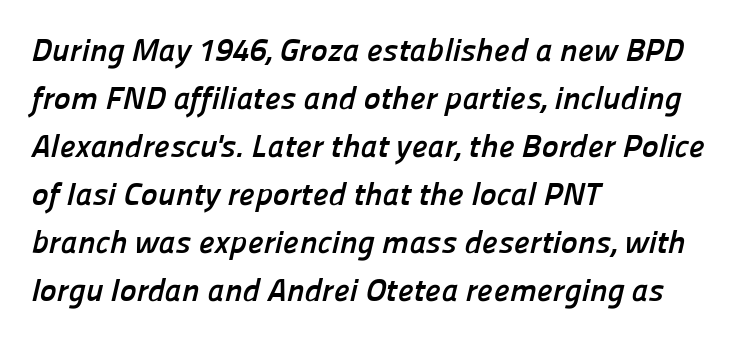
{"serif": "no", "bold": "yes", "weight": "semibold", "width": "normal", "stroke_contrast": "low", "x_height": "medium", "monospaced": "no", "underline": "no", "align": "left", "line_spacing": "normal", "line_spacing_ratio": 1.5, "letter_spacing": "normal", "letter_spacing_em": 0.0, "glyph_px": 32}
